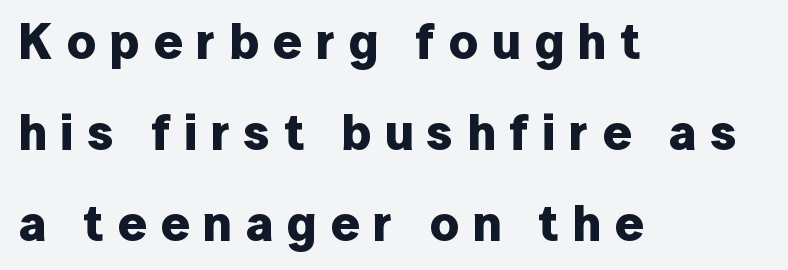
The image shows 51 px bold sans-serif type, upright; set left-aligned, line spacing 1.78x, unusually wide letter spacing (+0.26 em), not underlined; low stroke contrast and a medium x-height.
